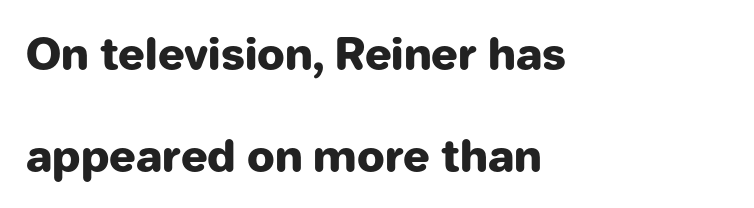
Does the type have serifs? No, each stem ends abruptly. Default kerning and tracking; the words read as compact shapes. Just letters on the line, the space beneath them empty. The rendering uses a bold face; every stroke is thick and dark. Short and long lines alike share a common starting point at left.
